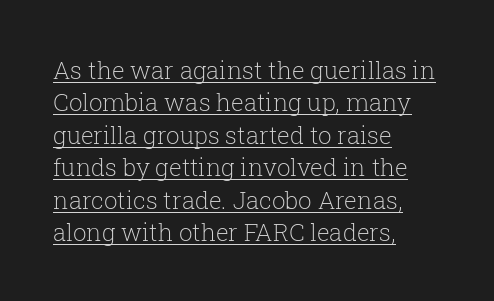
Q: Is the text bold? A: No.
Q: Is the text italic (slanted)? A: No, it is upright.
Q: Is the text underlined? A: Yes.
Q: How is the paragraph aligned? A: Left-aligned.
Q: Is the spacing between letters normal or unusually wide? A: Normal.
Q: Is the spacing between lines tight, normal or loose? A: Normal.
